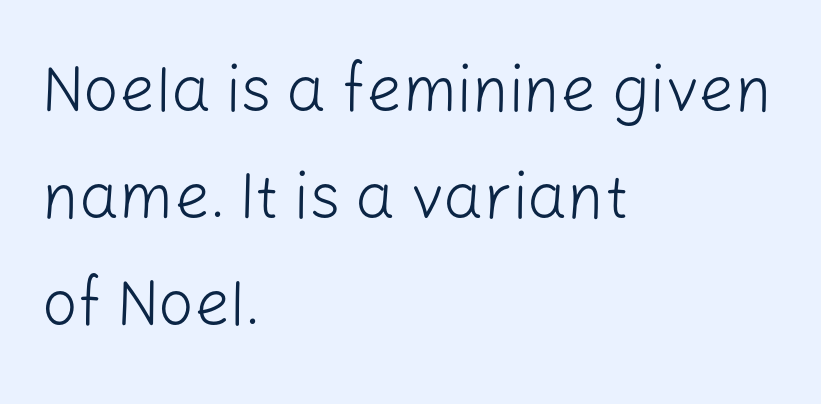
Q: Is the text bold? A: No.
Q: Is the text italic (slanted)? A: No, it is upright.
Q: Is the typeface a serif or a sans-serif typeface? A: Sans-serif.
Q: Is the text underlined? A: No.
Q: How is the paragraph aligned? A: Left-aligned.
Q: Is the spacing between letters normal or unusually wide? A: Normal.
Q: Is the spacing between lines tight, normal or loose? A: Normal.
Q: Width (condensed, normal, or wide)? A: Normal.
Q: Stroke contrast? A: Low.
Q: x-height? A: Medium.
Q: Monospaced? A: No.
